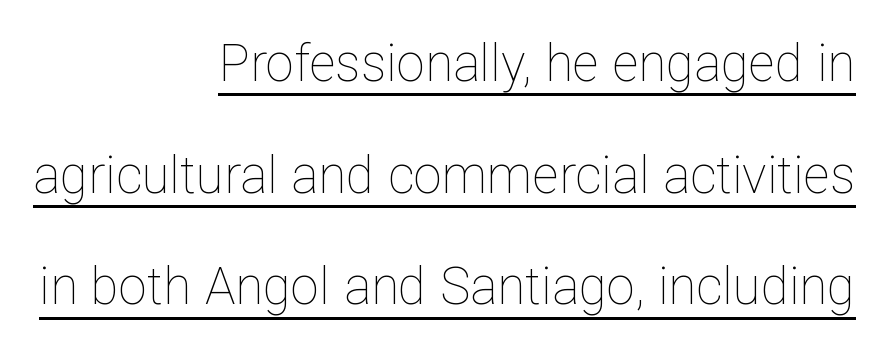
{"italic": "no", "bold": "no", "weight": "thin", "width": "normal", "stroke_contrast": "low", "x_height": "medium", "monospaced": "no", "underline": "yes", "align": "right", "line_spacing": "loose", "line_spacing_ratio": 2.19, "letter_spacing": "normal", "letter_spacing_em": 0.0, "glyph_px": 51}
